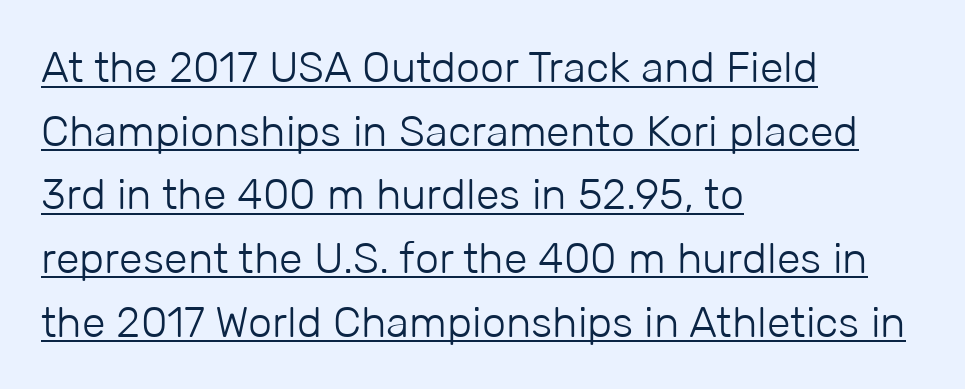
Underline: present. The type is set solid horizontally, with unmodified tracking. These lines are set flush left with a ragged right edge. Counters stay open thanks to moderate or lighter strokes. This sample has the flowing, uneven cadence of proportional lettering.
